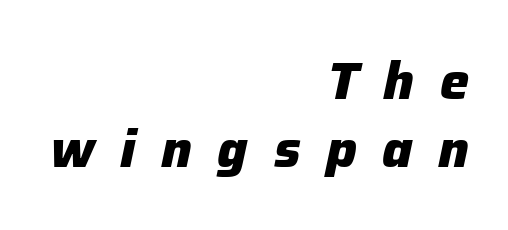
{"italic": "yes", "lean": "right", "slant_degrees": 12, "bold": "yes", "weight": "heavy", "width": "normal", "stroke_contrast": "low", "x_height": "medium", "monospaced": "no", "underline": "no", "align": "right", "line_spacing": "normal", "line_spacing_ratio": 1.31, "letter_spacing": "wide", "letter_spacing_em": 0.49, "glyph_px": 52}
